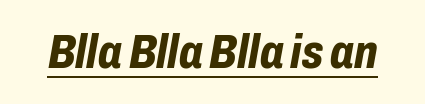
Standard letterfit; no display-style spreading of the glyphs. In terms of weight, the rendering is a true, heavy bold. Proportional: the letters do not fall into vertical columns. Italic? Definitely — the glyphs are oblique.
